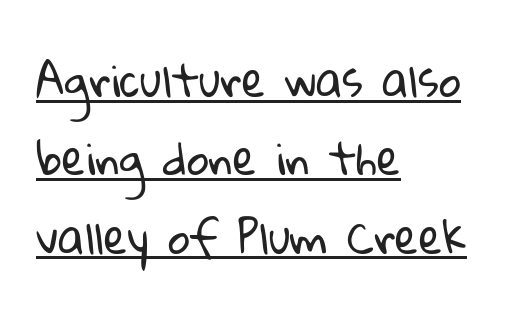
Q: Is the text bold? A: No.
Q: Is the typeface a serif or a sans-serif typeface? A: Sans-serif.
Q: Is the text underlined? A: Yes.
Q: How is the paragraph aligned? A: Left-aligned.
Q: Is the spacing between letters normal or unusually wide? A: Normal.
Q: Width (condensed, normal, or wide)? A: Normal.
Q: Stroke contrast? A: Low.
Q: x-height? A: Medium.
Q: Monospaced? A: No.
